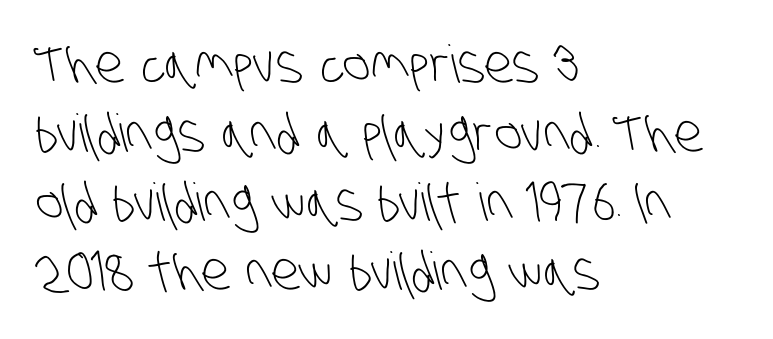
The image shows 52 px light, condensed sans-serif type; set left-aligned, normal line spacing (1.33x), normal letter spacing, not underlined; low stroke contrast and a large x-height.
